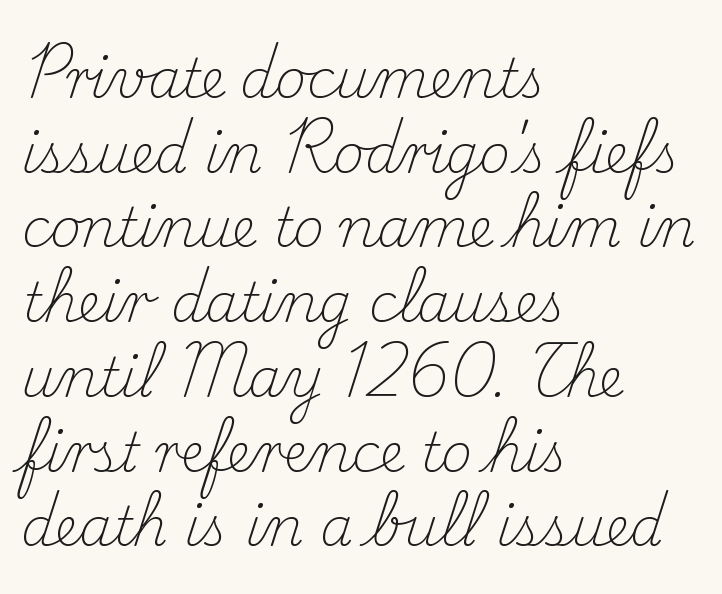
This sample keeps an unexceptional amount of space between lines. Glance below the letters and you will spot only blank space. Here the designer chose a conventional face with non-uniform glyph widths. The passage is arranged the way most books set body copy — flush left. Note: serifs present on the glyphs.
